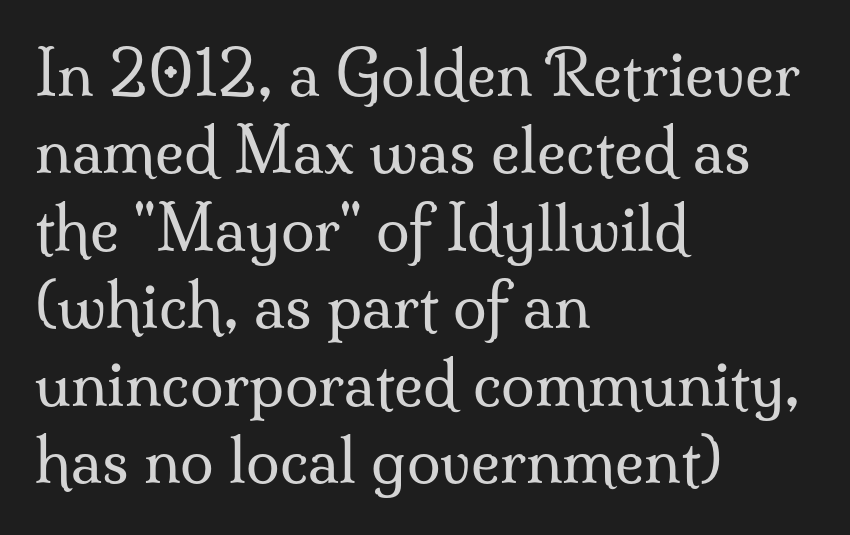
The image shows 61 px regular-weight serif type, upright; set left-aligned, normal line spacing (1.27x), normal letter spacing, not underlined; medium stroke contrast and a small x-height.
